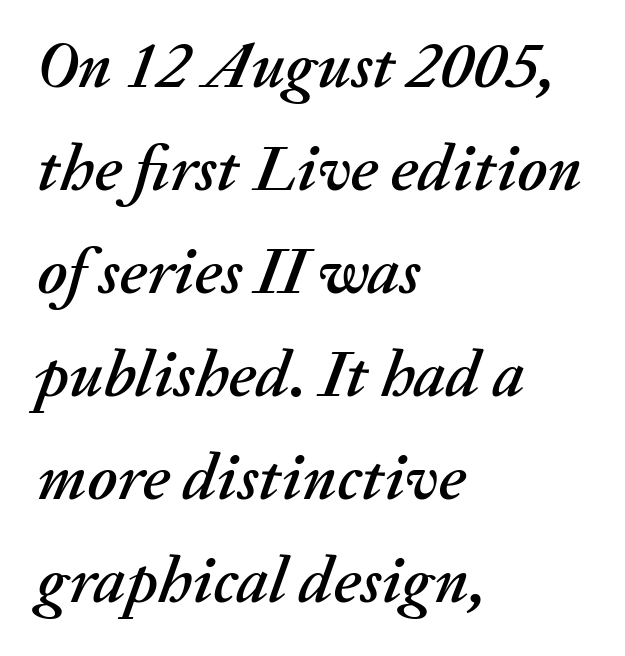
The rendering uses natural spacing where letterforms have individual widths. Caption: standard tracking, unaltered. Successive baselines arrive at the customary interval. Slanted lettering throughout. Layout note: lines flush left. The space beneath each line is pristine and unruled.
